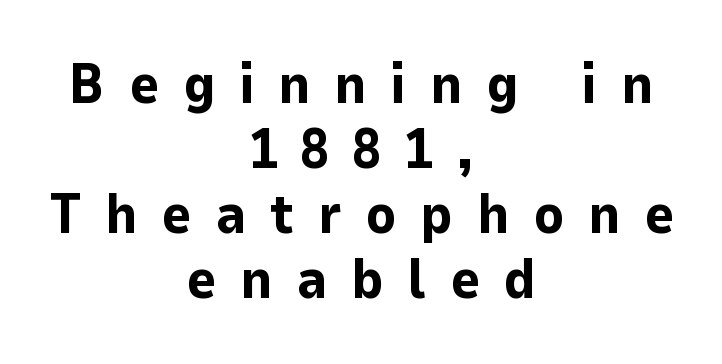
{"serif": "no", "italic": "no", "bold": "yes", "weight": "bold", "width": "normal", "stroke_contrast": "low", "x_height": "medium", "monospaced": "no", "underline": "no", "align": "center", "line_spacing_ratio": 1.16, "letter_spacing": "wide", "letter_spacing_em": 0.43, "glyph_px": 56}
